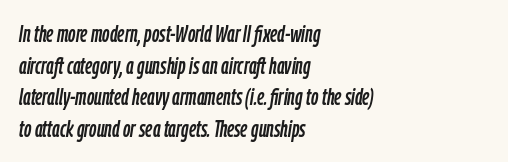
The image shows 23 px text type, italic (leaning right); set left-aligned, normal line spacing (1.37x), normal letter spacing, not underlined.
